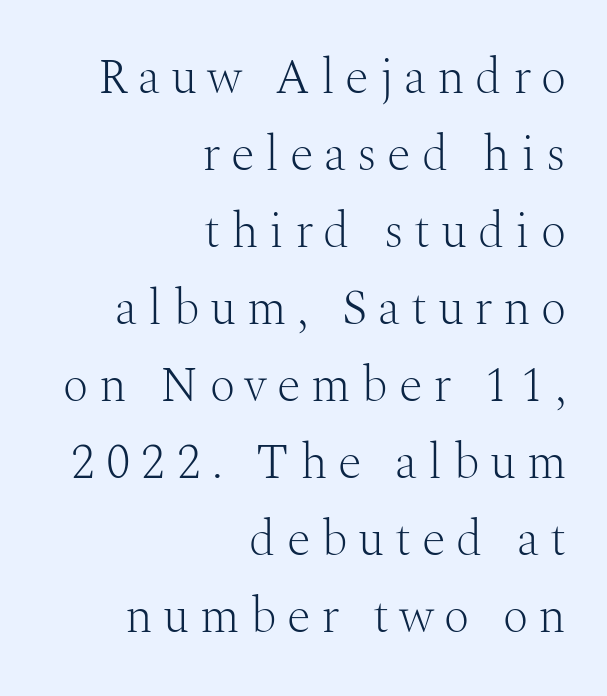
{"serif": "yes", "italic": "no", "bold": "no", "weight": "light", "width": "normal", "stroke_contrast": "medium", "x_height": "medium", "monospaced": "no", "underline": "no", "align": "right", "line_spacing": "normal", "line_spacing_ratio": 1.57, "letter_spacing": "wide", "letter_spacing_em": 0.22, "glyph_px": 49}
